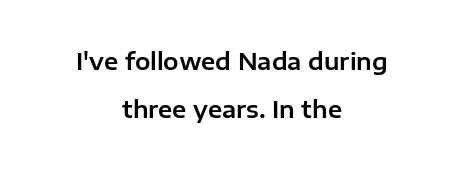
This sample trades compactness for vertical openness between lines. Typeset on center — no edge is straight. Short note: letters normally spaced. Posture: straight, roman, zero tilt. The foot of each line stays bare and open.
